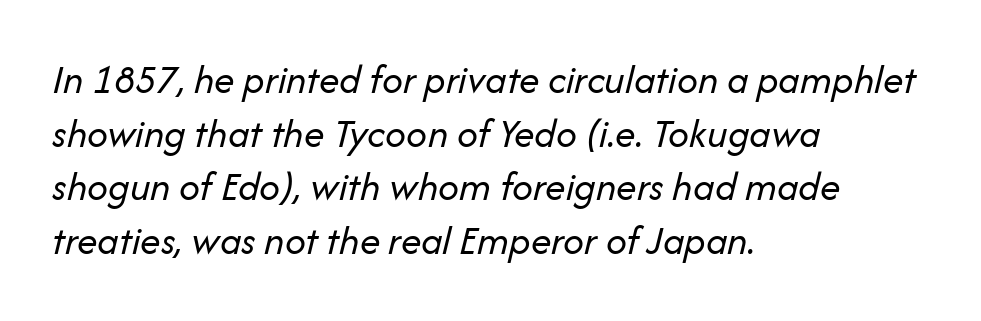
The image shows 41 px regular-weight type, italic (leaning right); set left-aligned, normal line spacing (1.31x), normal letter spacing, not underlined; low stroke contrast and a medium x-height.
